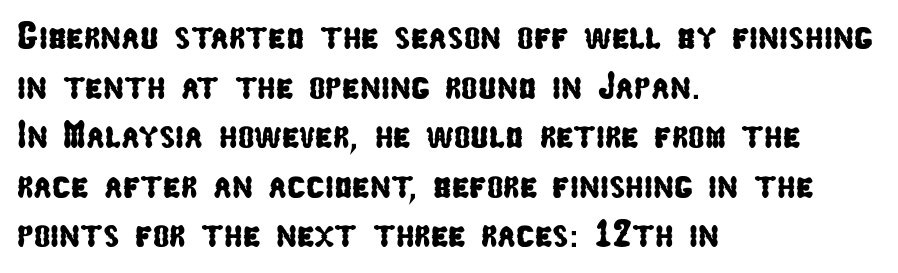
Q: Is the typeface a serif or a sans-serif typeface? A: Sans-serif.
Q: Is the text underlined? A: No.
Q: How is the paragraph aligned? A: Left-aligned.
Q: Is the spacing between letters normal or unusually wide? A: Normal.
Q: Is the spacing between lines tight, normal or loose? A: Normal.
Q: Width (condensed, normal, or wide)? A: Condensed.
Q: Stroke contrast? A: Low.
Q: x-height? A: Medium.
Q: Monospaced? A: No.
